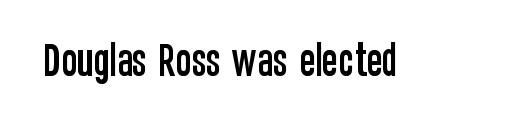
{"serif": "no", "italic": "no", "width": "condensed", "stroke_contrast": "low", "x_height": "large", "monospaced": "no", "underline": "no", "letter_spacing": "normal", "letter_spacing_em": 0.0, "glyph_px": 37}
